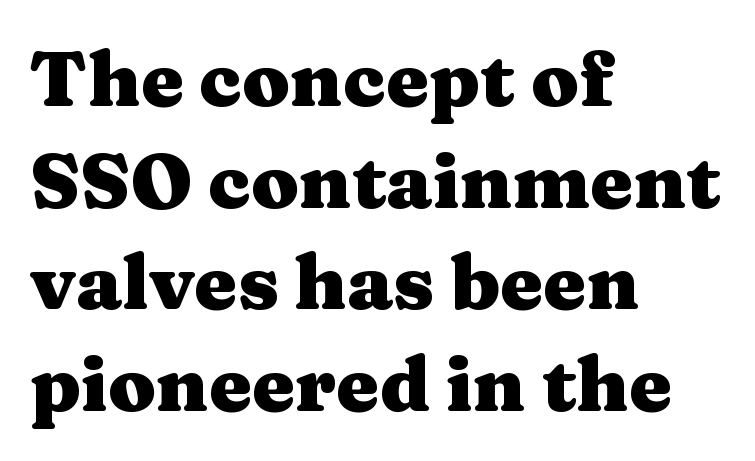
{"serif": "yes", "italic": "no", "bold": "yes", "weight": "heavy", "width": "wide", "stroke_contrast": "medium", "x_height": "medium", "monospaced": "no", "underline": "no", "align": "left", "line_spacing": "normal", "line_spacing_ratio": 1.32, "letter_spacing": "normal", "letter_spacing_em": 0.0, "glyph_px": 77}
